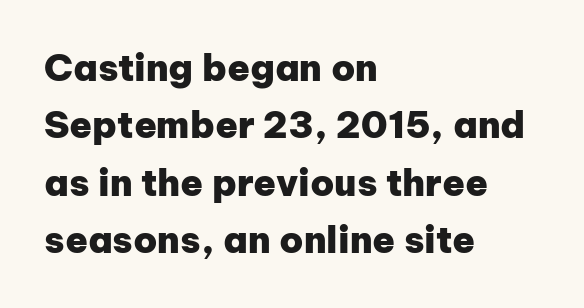
Line spacing here is normal. The baseline area is clear. Short and long lines alike share a common starting point at left. These lines carry a lot of weight — the face is fully bold. Serif or sans? Sans — the stroke terminals are bare.
